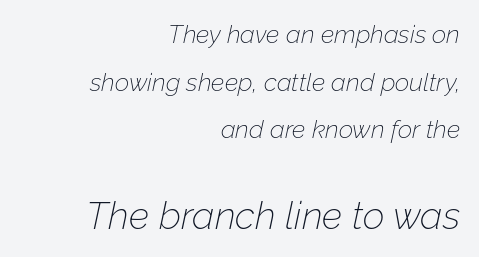
{"italic": "yes", "lean": "right", "slant_degrees": 12, "bold": "no", "weight": "thin", "width": "normal", "stroke_contrast": "low", "x_height": "medium", "monospaced": "no", "underline": "no", "align": "right", "line_spacing": "loose", "line_spacing_ratio": 1.91, "letter_spacing": "normal", "letter_spacing_em": 0.0, "larger_block": "second", "size_ratio": 1.52, "glyph_px": 38}
